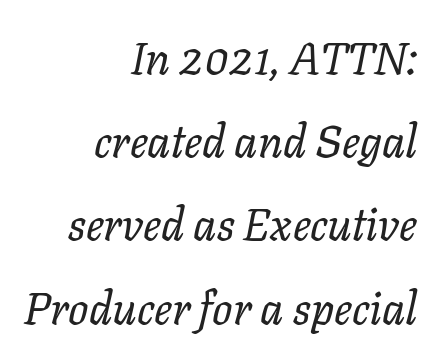
Q: Is the text bold? A: No.
Q: Is the text italic (slanted)? A: Yes, it leans right by about 11 degrees.
Q: Is the text underlined? A: No.
Q: How is the paragraph aligned? A: Right-aligned.
Q: Is the spacing between letters normal or unusually wide? A: Normal.
Q: Width (condensed, normal, or wide)? A: Normal.
Q: Stroke contrast? A: Low.
Q: x-height? A: Medium.
Q: Monospaced? A: No.
